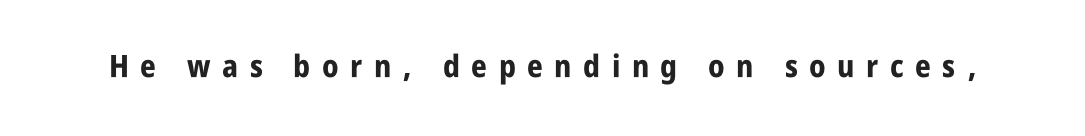
The image shows 31 px bold, condensed sans-serif type, upright; set unusually wide letter spacing (+0.37 em), not underlined; low stroke contrast and a large x-height.
